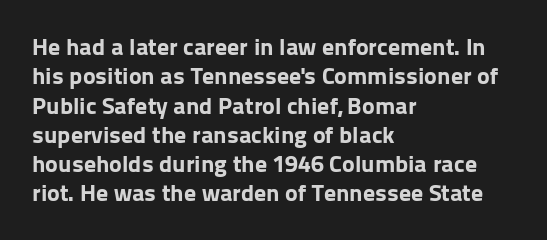
Q: Is the text bold? A: Yes.
Q: Is the text italic (slanted)? A: No, it is upright.
Q: Is the text underlined? A: No.
Q: How is the paragraph aligned? A: Left-aligned.
Q: Is the spacing between letters normal or unusually wide? A: Normal.
